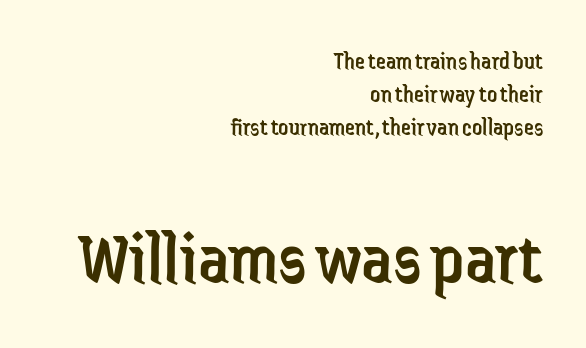
Vertical strokes here are truly vertical. Reading down the block, your eye finds every line finishing at a fixed right position. If you measured baseline to baseline, you'd find a middling distance. The lower block of text is set noticeably larger than the block above it.
